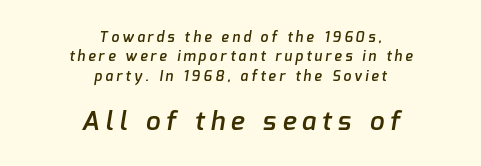
{"bold": "semi", "underline": "no", "align": "center", "line_spacing": "normal", "line_spacing_ratio": 1.38, "letter_spacing": "wide", "letter_spacing_em": 0.23, "larger_block": "second", "size_ratio": 1.86, "glyph_px": 26}
